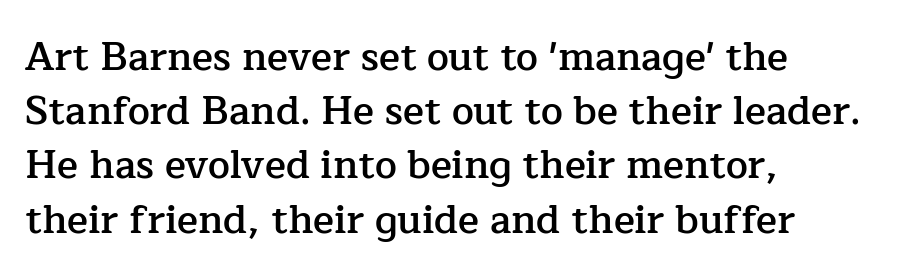
The letters sit at their default tracking, neither squeezed nor spread. Examine the stroke ends and you'll spot serifs. A bit beefed up — I'd call it semibold rather than bold. Where is the straight margin? On the left.
